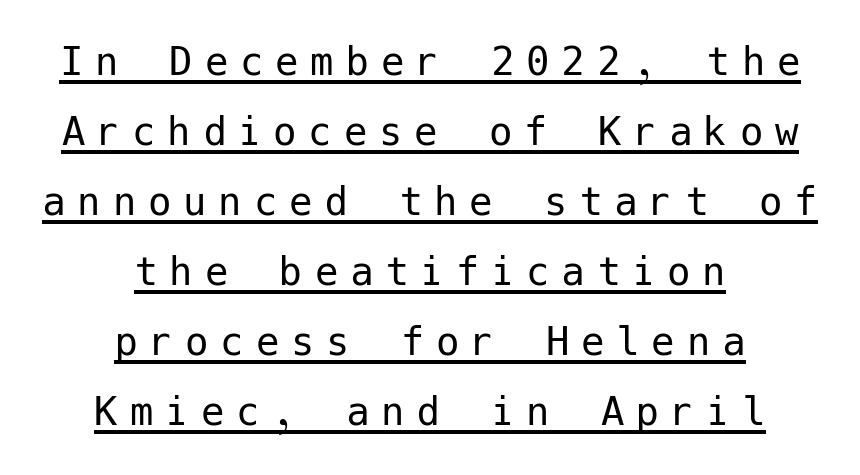
Q: Is the text bold? A: No.
Q: Is the text italic (slanted)? A: No, it is upright.
Q: Is the typeface a serif or a sans-serif typeface? A: Sans-serif.
Q: Is the text underlined? A: Yes.
Q: How is the paragraph aligned? A: Centered.
Q: Is the spacing between letters normal or unusually wide? A: Unusually wide.
Q: Is the spacing between lines tight, normal or loose? A: Normal.
Q: Width (condensed, normal, or wide)? A: Normal.
Q: Stroke contrast? A: Low.
Q: x-height? A: Medium.
